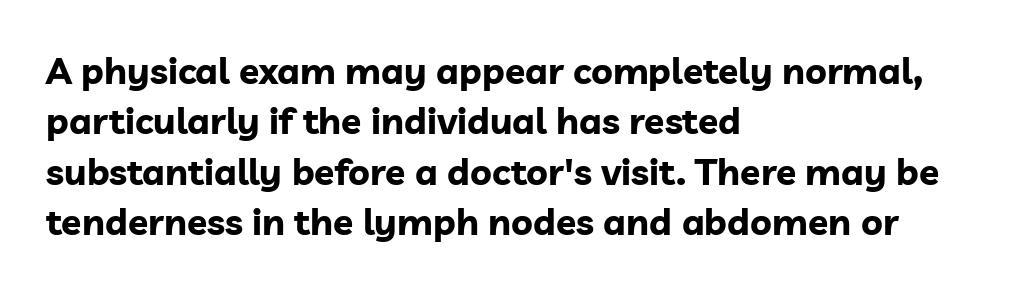
{"serif": "no", "italic": "no", "bold": "yes", "weight": "bold", "width": "normal", "stroke_contrast": "low", "x_height": "medium", "monospaced": "no", "underline": "no", "align": "left", "line_spacing": "normal", "line_spacing_ratio": 1.36, "letter_spacing": "normal", "letter_spacing_em": 0.0, "glyph_px": 37}
